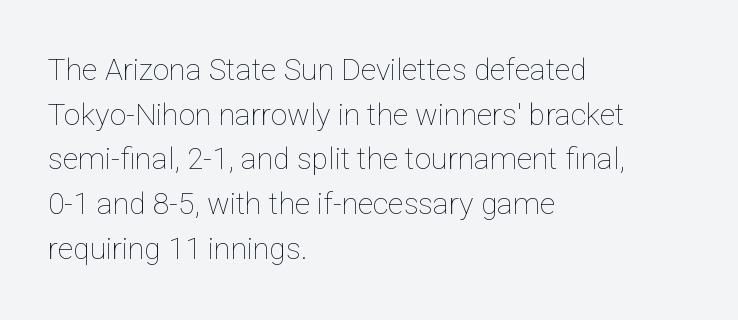
These lines sit exactly where default settings would place them. Glyph-to-glyph distance matches everyday printed text. The rendering uses natural spacing where letterforms have individual widths. Left-aligned paragraph, ragged on the right. Glance below the letters and you will spot only blank space.
